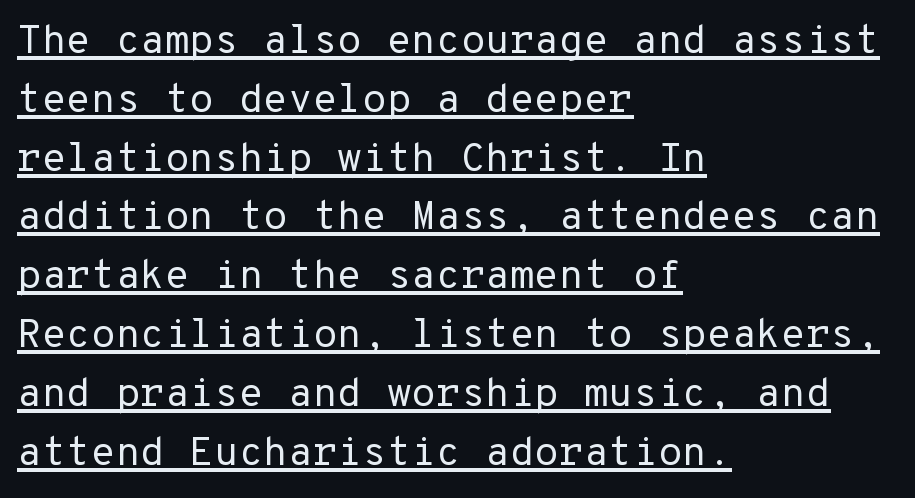
Q: Is the text bold? A: No.
Q: Is the text italic (slanted)? A: No, it is upright.
Q: Is the typeface a serif or a sans-serif typeface? A: Sans-serif.
Q: Is the text underlined? A: Yes.
Q: How is the paragraph aligned? A: Left-aligned.
Q: Is the spacing between letters normal or unusually wide? A: Normal.
Q: Is the spacing between lines tight, normal or loose? A: Normal.
Q: Width (condensed, normal, or wide)? A: Normal.
Q: Stroke contrast? A: Low.
Q: x-height? A: Medium.
